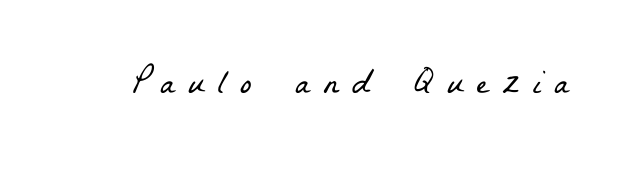
The image shows 35 px light, condensed serif type; set unusually wide letter spacing (+0.38 em), not underlined; low stroke contrast and a medium x-height.
